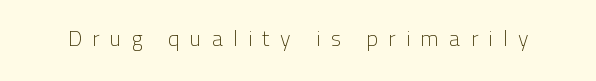
{"italic": "no", "bold": "no", "underline": "no", "letter_spacing": "wide", "letter_spacing_em": 0.45, "glyph_px": 22}
